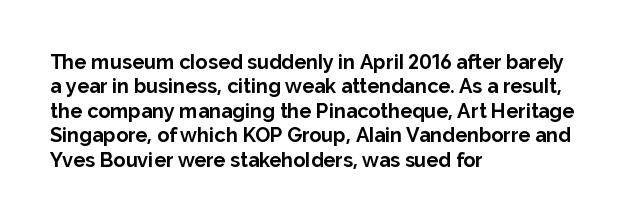
Q: Is the text bold? A: Yes.
Q: Is the text italic (slanted)? A: No, it is upright.
Q: Is the text underlined? A: No.
Q: How is the paragraph aligned? A: Left-aligned.
Q: Is the spacing between letters normal or unusually wide? A: Normal.
